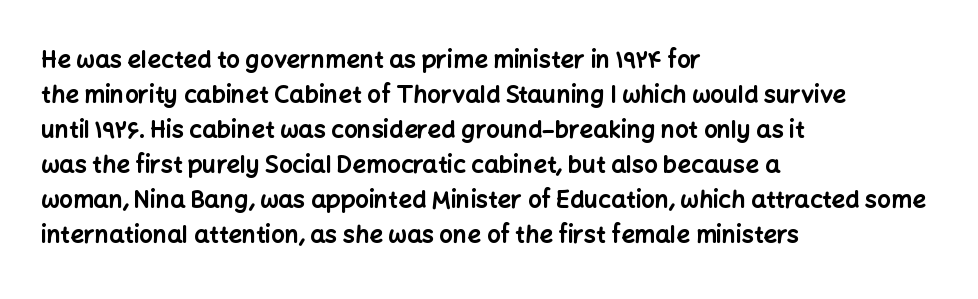
Q: Is the text bold? A: Yes.
Q: Is the text italic (slanted)? A: No, it is upright.
Q: Is the text underlined? A: No.
Q: How is the paragraph aligned? A: Left-aligned.
Q: Is the spacing between letters normal or unusually wide? A: Normal.
Q: Is the spacing between lines tight, normal or loose? A: Normal.
